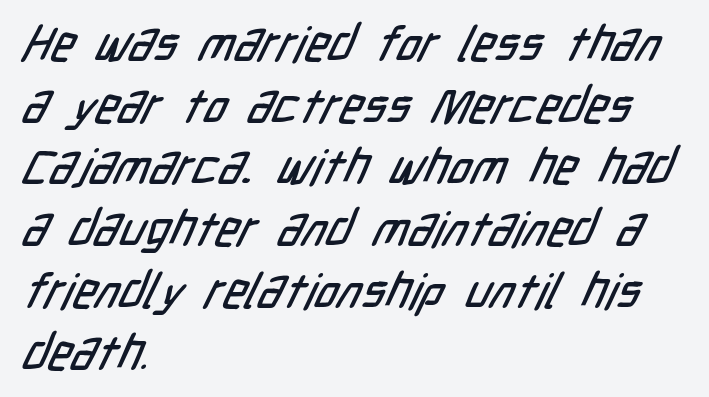
The image shows 49 px condensed sans-serif type; set left-aligned, normal line spacing (1.26x), normal letter spacing, not underlined; low stroke contrast and a medium x-height.
